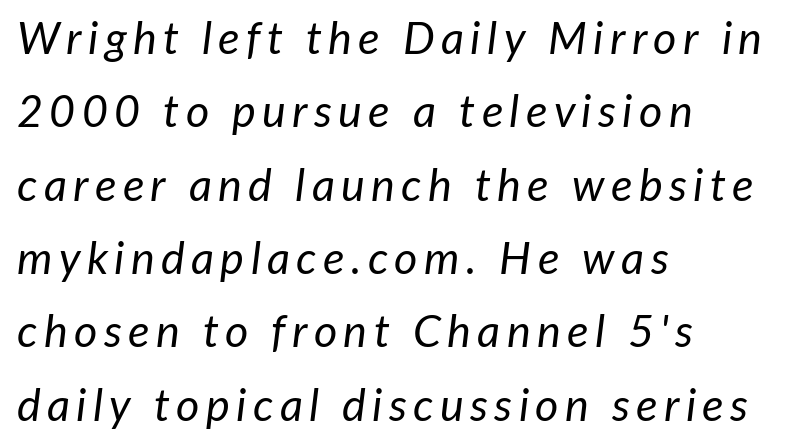
{"italic": "yes", "lean": "right", "slant_degrees": 7, "bold": "no", "weight": "regular", "width": "normal", "stroke_contrast": "low", "x_height": "medium", "monospaced": "no", "underline": "no", "align": "left", "line_spacing": "normal", "line_spacing_ratio": 1.63, "glyph_px": 45}
